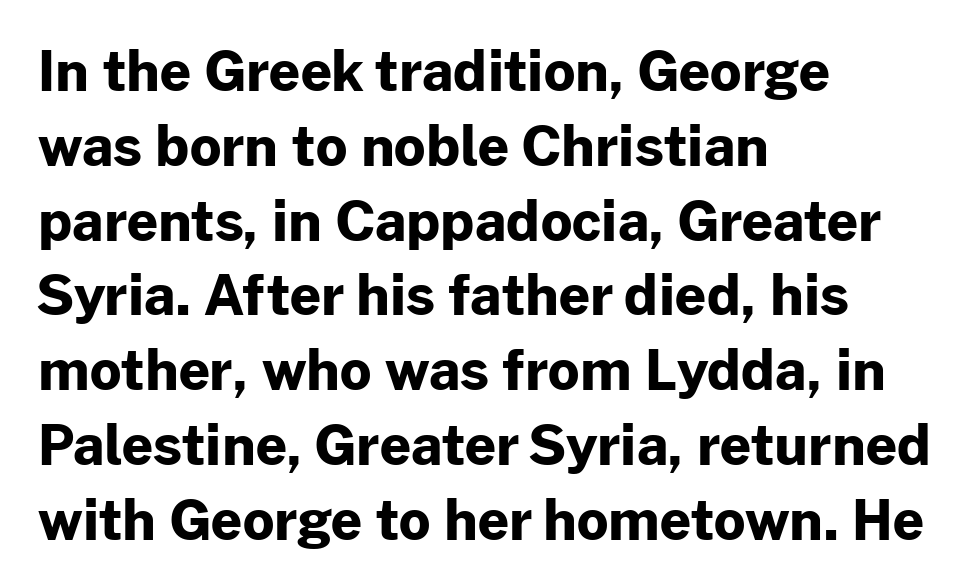
Is this a fixed-width face? No — the glyphs have proportional, varying widths. As a designer I'd log this as weight 700, bold. This is the regular roman posture of the typeface. Whoever set this chose a conventional vertical rhythm.
